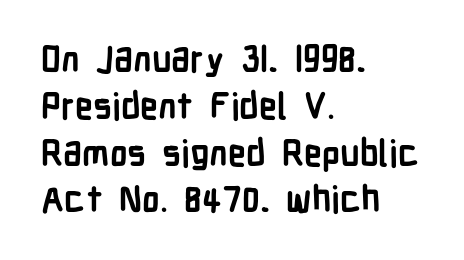
A normal amount of white space separates one row of letters from the next. The font is running at its bold setting. A classic flush-left, rag-right setting is used for this passage. Nothing sits at the stroke ends, so this counts as sans-serif.
